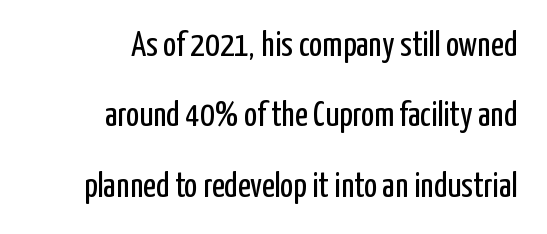
{"serif": "no", "italic": "no", "bold": "no", "weight": "regular", "width": "condensed", "stroke_contrast": "low", "x_height": "medium", "monospaced": "no", "underline": "no", "align": "right", "line_spacing": "loose", "line_spacing_ratio": 2.01, "letter_spacing": "normal", "letter_spacing_em": 0.0, "glyph_px": 35}
